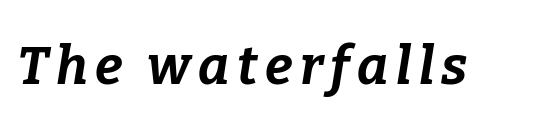
Q: Is the text bold? A: Yes.
Q: Is the text italic (slanted)? A: Yes, it leans right by about 9 degrees.
Q: Is the text underlined? A: No.
Q: Width (condensed, normal, or wide)? A: Normal.
Q: Stroke contrast? A: Low.
Q: x-height? A: Medium.
Q: Monospaced? A: No.
